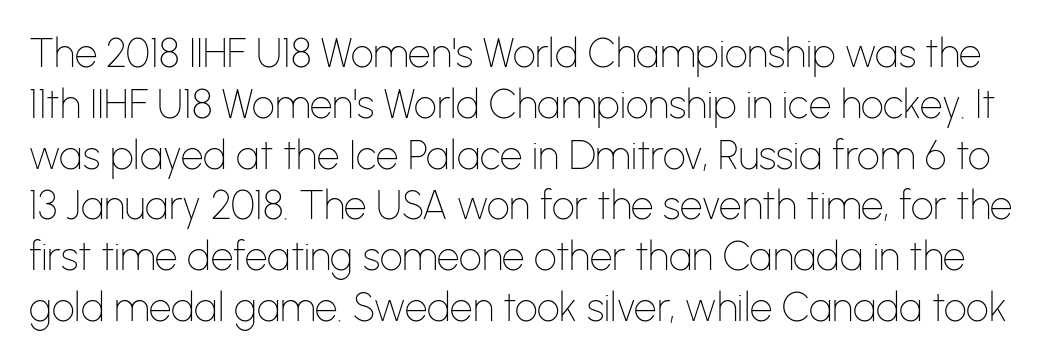
The image shows 40 px thin sans-serif type, upright; set normal line spacing (1.27x), normal letter spacing, not underlined; low stroke contrast and a medium x-height.
